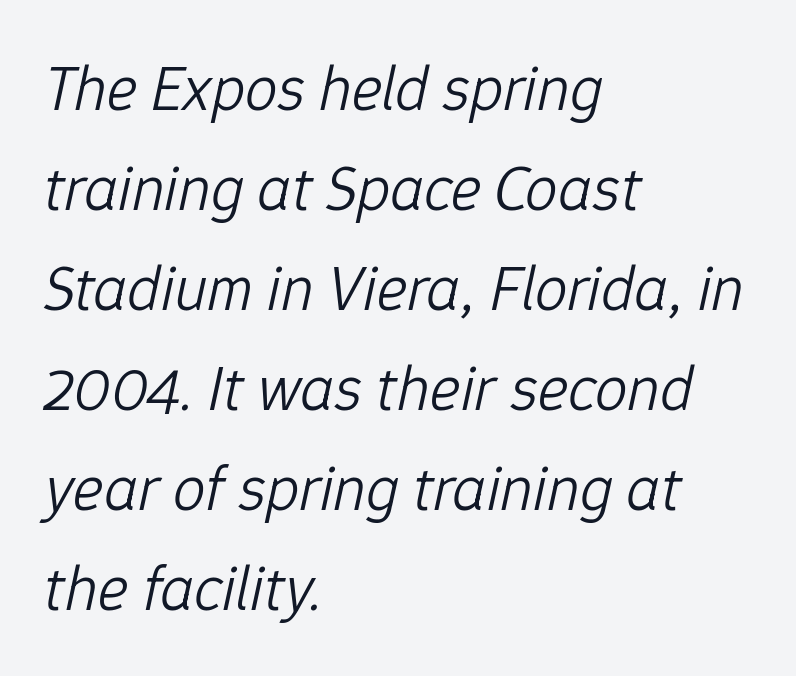
Compared with a centered layout, this one pins lines to the left instead. This sample uses an oblique cut, with every glyph tilted off the vertical. Quick note: underline off. Ink coverage per letter is moderate at most.
